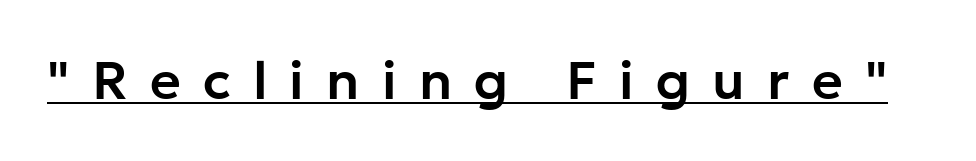
In terms of letterform style, serifs are entirely absent. Caption: expanded tracking, letters set apart. The face used here appears with an underline applied. The typography opts for an upright posture over an oblique one. Proportional: the letters do not fall into vertical columns.
